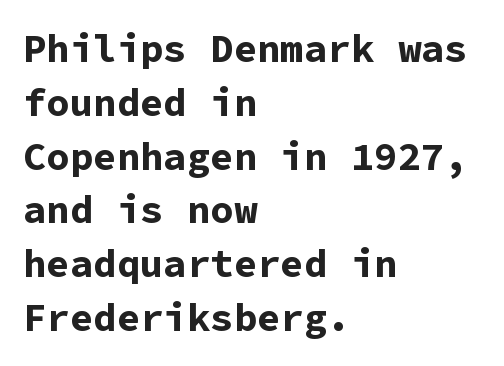
Heft: maximum for text — a bold. Quick note: interline space is typical. Check the space under the baseline: it is left empty. The passage shown is typed in a monospace face where columns stay perfectly aligned.
